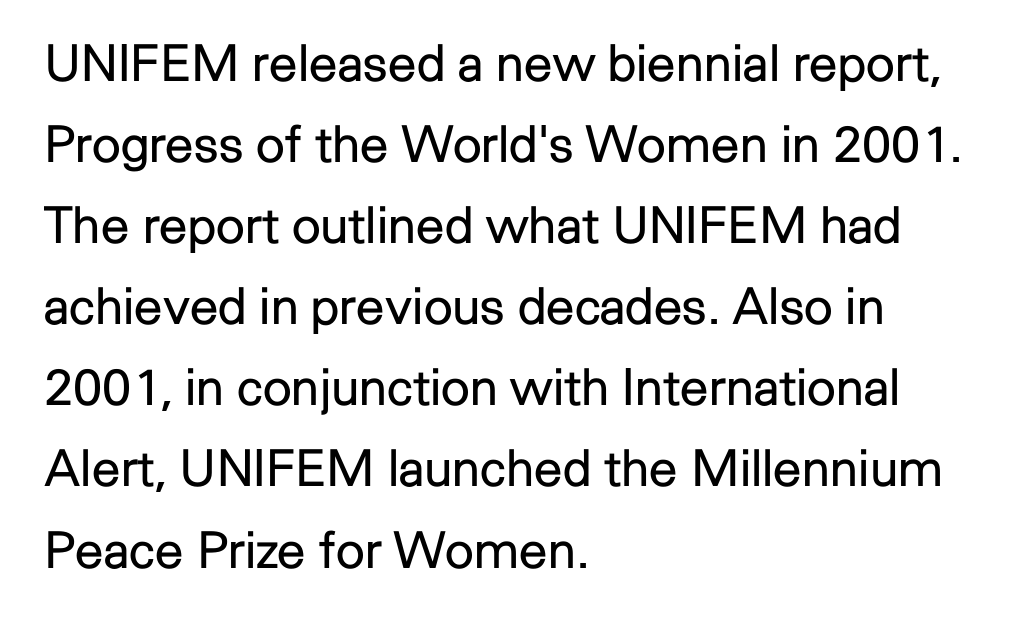
The image shows 51 px regular-weight sans-serif type, upright; set left-aligned, normal line spacing (1.59x), normal letter spacing, not underlined; low stroke contrast and a medium x-height.
